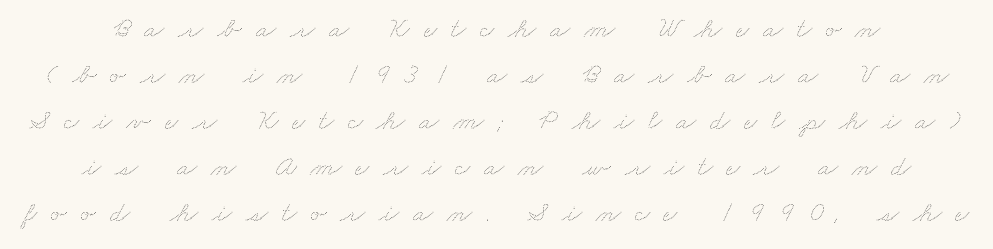
Is this a heavy cut? Hardly; it is regular or lighter. Is this a fixed-width face? No — the glyphs have proportional, varying widths. Rows of type keep a routine distance in the vertical direction. Underline: absent.
